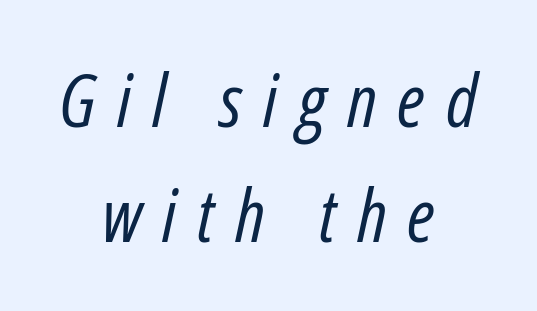
{"italic": "yes", "lean": "right", "slant_degrees": 12, "bold": "no", "weight": "regular", "width": "condensed", "stroke_contrast": "low", "x_height": "medium", "monospaced": "no", "underline": "no", "align": "center", "line_spacing": "normal", "line_spacing_ratio": 1.55, "letter_spacing": "wide", "letter_spacing_em": 0.28, "glyph_px": 74}
